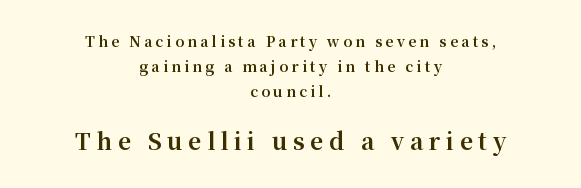
Q: Is the text bold? A: Yes.
Q: Is the text italic (slanted)? A: No, it is upright.
Q: Is the text underlined? A: No.
Q: How is the paragraph aligned? A: Centered.
Q: Is the spacing between letters normal or unusually wide? A: Unusually wide.
Q: Which block of text is set in a larger size, the first (top) or the second (bottom)? A: The second (bottom) one.
